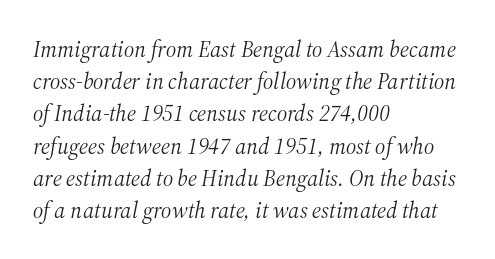
The image shows 23 px text type, italic (leaning right); set left-aligned, normal line spacing (1.4x), normal letter spacing, not underlined.
